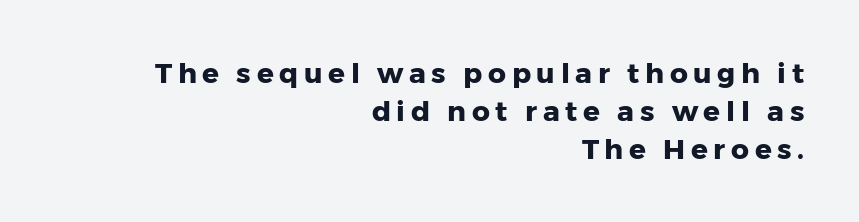
{"serif": "no", "italic": "no", "bold": "yes", "weight": "heavy", "width": "normal", "stroke_contrast": "low", "x_height": "medium", "monospaced": "no", "underline": "no", "align": "right", "line_spacing": "normal", "line_spacing_ratio": 1.35, "letter_spacing": "wide", "letter_spacing_em": 0.2, "glyph_px": 28}
